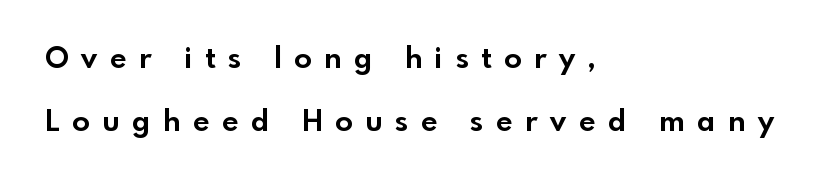
{"serif": "no", "italic": "no", "bold": "yes", "weight": "bold", "width": "normal", "x_height": "small", "monospaced": "no", "underline": "no", "align": "left", "line_spacing": "loose", "line_spacing_ratio": 2.16, "letter_spacing": "wide", "letter_spacing_em": 0.44, "glyph_px": 29}
